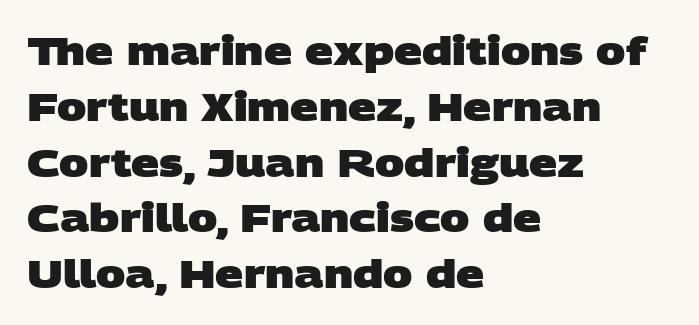
Inter-character spacing is left at the font's built-in metrics. Teacher's note: observe the even left margin — that is flush-left alignment. The rows are spaced the way most documents space them. The font family rendered here belongs to the sans-serif group. The font is running at its bold setting.
